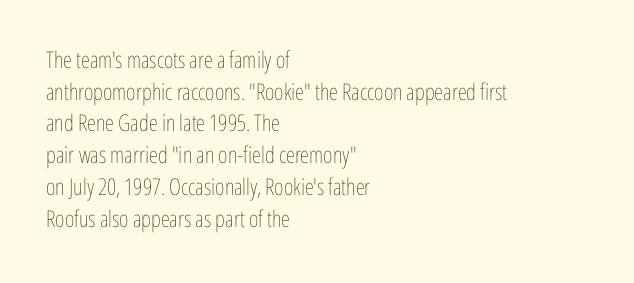
{"italic": "no", "bold": "no", "underline": "no", "align": "left", "line_spacing": "normal", "line_spacing_ratio": 1.38, "letter_spacing": "normal", "letter_spacing_em": 0.0, "glyph_px": 23}
